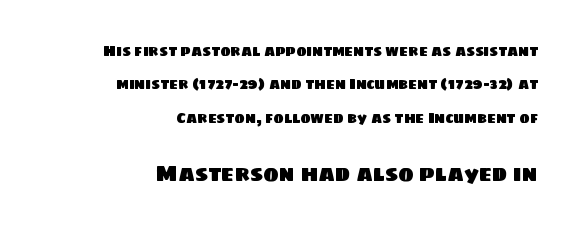
Q: Is the text underlined? A: No.
Q: How is the paragraph aligned? A: Right-aligned.
Q: Is the spacing between letters normal or unusually wide? A: Normal.
Q: Is the spacing between lines tight, normal or loose? A: Loose.
Q: Which block of text is set in a larger size, the first (top) or the second (bottom)? A: The second (bottom) one.
